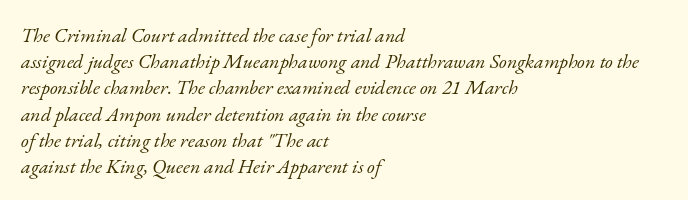
{"italic": "yes", "lean": "right", "slant_degrees": 17, "bold": "no", "underline": "no", "align": "left", "line_spacing": "normal", "line_spacing_ratio": 1.31, "letter_spacing": "normal", "letter_spacing_em": 0.0, "glyph_px": 20}
